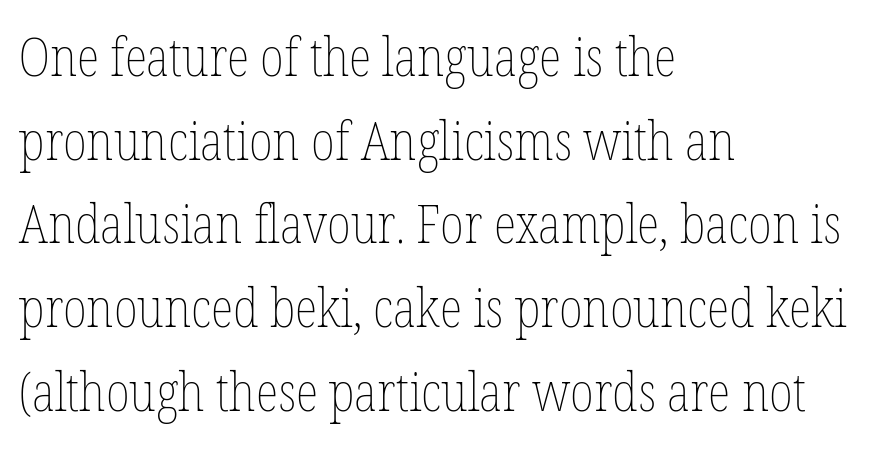
Alignment: flush left. If you measured baseline to baseline, you'd find a middling distance. A typesetter would call this zero additional tracking. Counters stay open thanks to moderate or lighter strokes.
